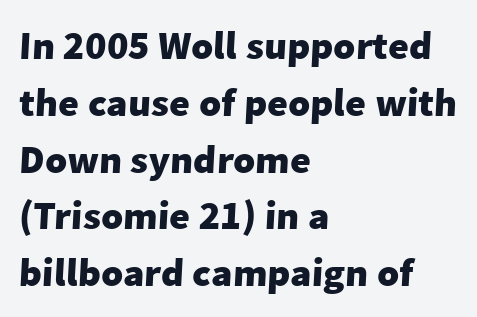
The image shows 40 px heavy sans-serif type; set left-aligned, normal line spacing (1.42x), normal letter spacing, not underlined; low stroke contrast and a medium x-height.
